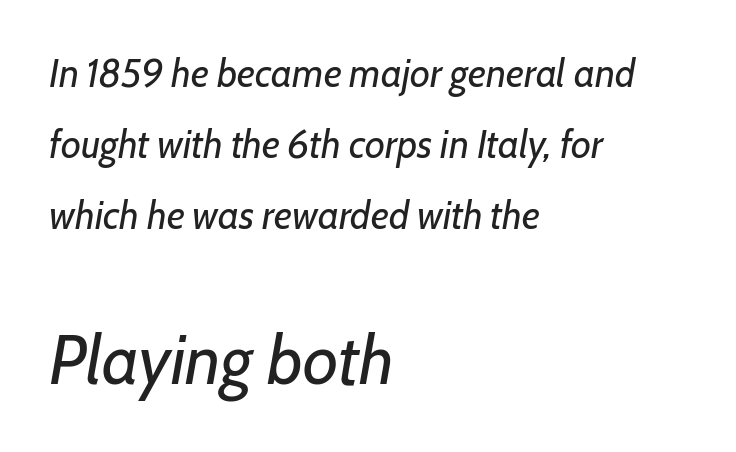
Size hierarchy here favors the trailing block over the leading one. Clear beneath every line of the passage. Nobody touched the tracking dial on this one. A typesetter would call this proportional, since set widths differ per character. Is the block centered? No — it sits flush against the left margin. Caption: face not bold, strokes unweighted.
